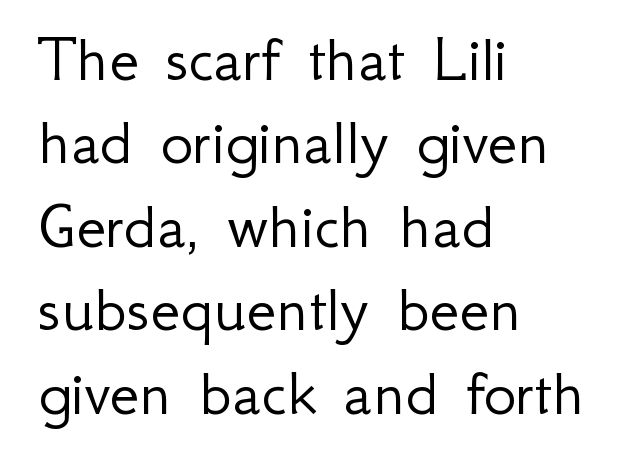
Underline: absent. Each letter keeps its own natural width here, so spacing adapts to shape. The letters sit at their default tracking, neither squeezed nor spread. Posture: vertical.
